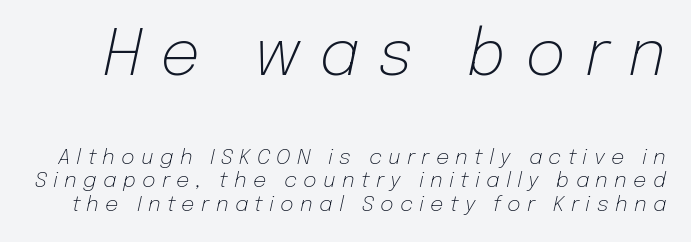
Q: Is the text bold? A: No.
Q: Is the text italic (slanted)? A: Yes, it leans right by about 12 degrees.
Q: Is the text underlined? A: No.
Q: Is the spacing between letters normal or unusually wide? A: Unusually wide.
Q: Is the spacing between lines tight, normal or loose? A: Tight.
Q: Which block of text is set in a larger size, the first (top) or the second (bottom)? A: The first (top) one.
Q: Width (condensed, normal, or wide)? A: Normal.
Q: Stroke contrast? A: Low.
Q: x-height? A: Medium.
Q: Monospaced? A: No.
